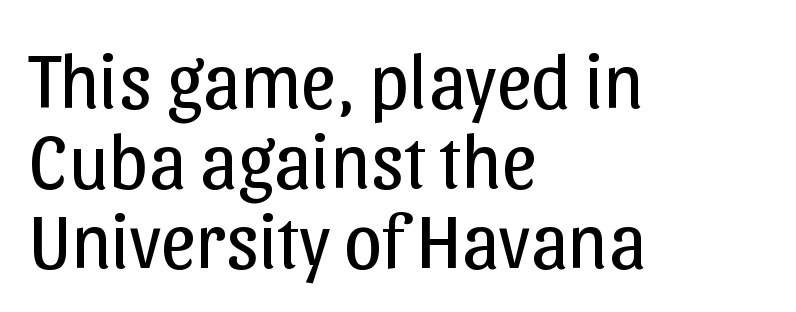
{"serif": "no", "italic": "no", "bold": "no", "weight": "regular", "width": "normal", "stroke_contrast": "low", "x_height": "medium", "monospaced": "no", "underline": "no", "align": "left", "line_spacing": "tight", "line_spacing_ratio": 1.04, "letter_spacing": "normal", "letter_spacing_em": 0.0, "glyph_px": 77}
